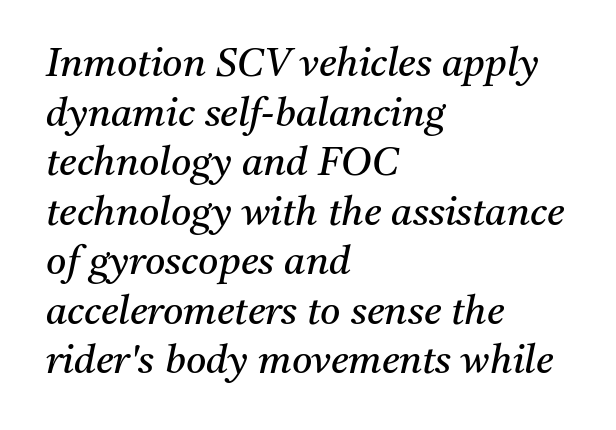
Q: Is the text bold? A: No.
Q: Is the text italic (slanted)? A: Yes, it leans right by about 11 degrees.
Q: Is the typeface a serif or a sans-serif typeface? A: Serif.
Q: Is the text underlined? A: No.
Q: How is the paragraph aligned? A: Left-aligned.
Q: Is the spacing between letters normal or unusually wide? A: Normal.
Q: Is the spacing between lines tight, normal or loose? A: Normal.
Q: Width (condensed, normal, or wide)? A: Normal.
Q: Stroke contrast? A: Medium.
Q: x-height? A: Medium.
Q: Monospaced? A: No.
